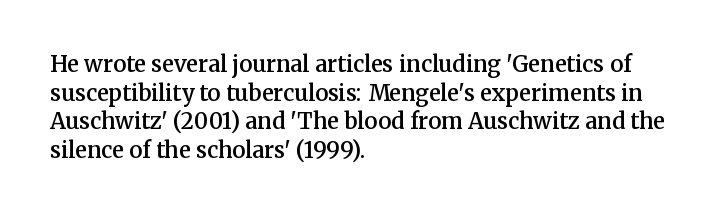
Between one letter and the next there's only the usual sliver of space. Firm but not heavy-handed strokes: this text is semibold. No italicization has been applied; the sample stays upright. Each line starts at the same left margin while the right side varies. Notice how descenders clear the ascenders below comfortably — that's standard leading.
